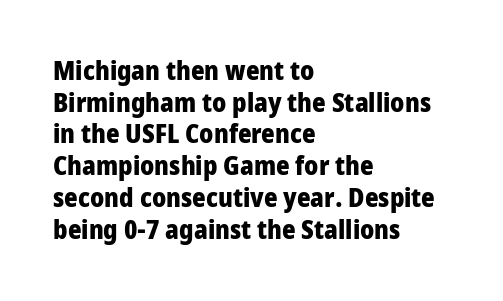
The image shows 26 px bold type, upright; set left-aligned, line spacing 1.22x, normal letter spacing, not underlined.
